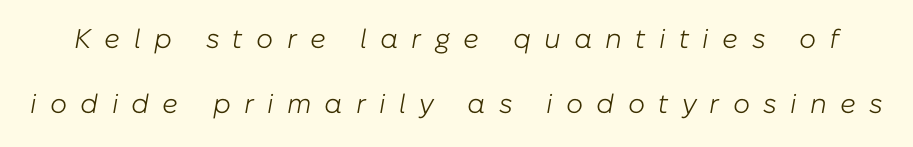
{"italic": "yes", "lean": "right", "slant_degrees": 10, "bold": "no", "underline": "no", "line_spacing": "loose", "line_spacing_ratio": 2.39, "letter_spacing": "wide", "letter_spacing_em": 0.49, "glyph_px": 27}
